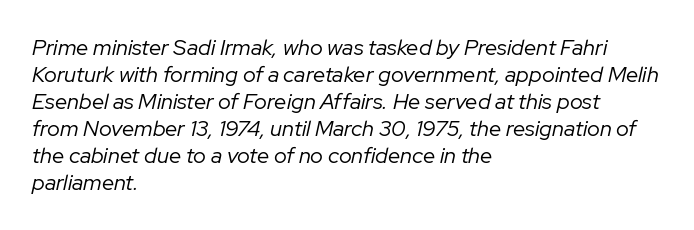
Q: Is the text bold? A: No.
Q: Is the text italic (slanted)? A: Yes, it leans right by about 12 degrees.
Q: Is the text underlined? A: No.
Q: How is the paragraph aligned? A: Left-aligned.
Q: Is the spacing between letters normal or unusually wide? A: Normal.
